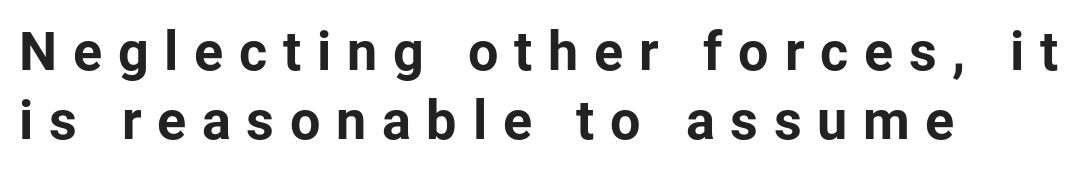
The image shows 54 px bold sans-serif type, upright; set left-aligned, normal line spacing (1.28x), unusually wide letter spacing (+0.29 em), not underlined; low stroke contrast and a medium x-height.
